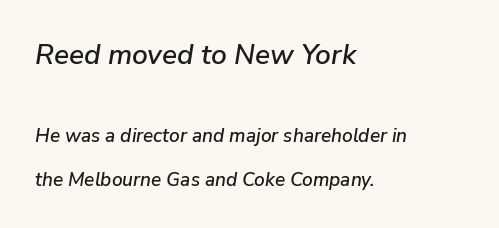
The image shows 28 px text type, italic (leaning right); set left-aligned, loose line spacing (2.31x), normal letter spacing, not underlined; the first (top) block is 1.47x larger; low stroke contrast and a medium x-height.
